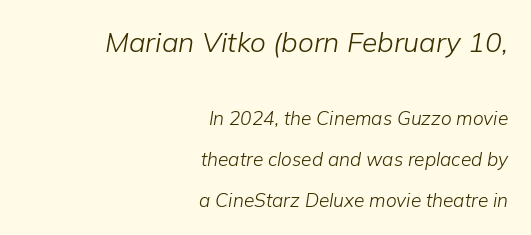
Default kerning and tracking; the words read as compact shapes. Only glyphs here, with clear space below each row. These lines are rendered in a variable-pitch font. A light-to-regular cut is what we see here. Top chunk: large. Bottom chunk: small. A student would call this right alignment; a typographer would say flush right, rag left.
